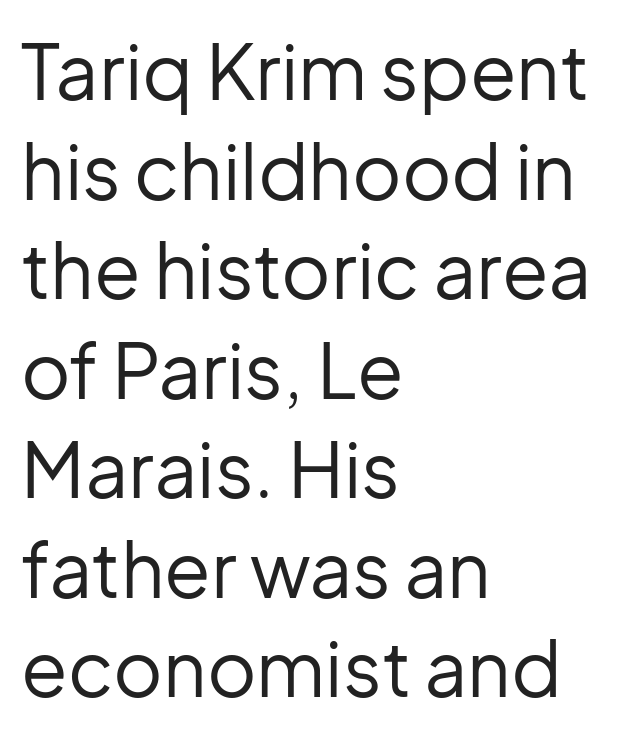
{"serif": "no", "italic": "no", "bold": "no", "weight": "regular", "width": "normal", "stroke_contrast": "low", "x_height": "medium", "monospaced": "no", "underline": "no", "align": "left", "line_spacing": "normal", "line_spacing_ratio": 1.31, "letter_spacing": "normal", "letter_spacing_em": 0.0, "glyph_px": 76}
